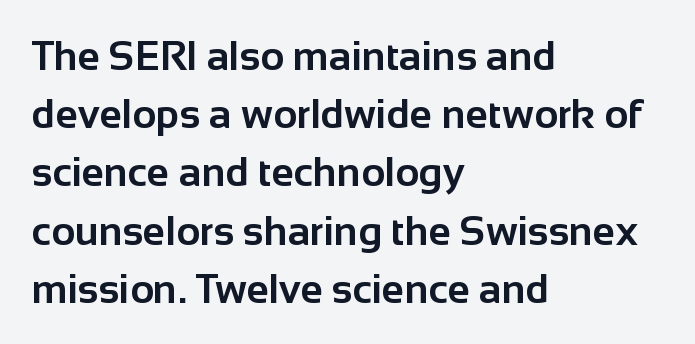
Quick note: underline off. Teacher's note: observe the even left margin — that is flush-left alignment. The sample has been set heavy, in full bold. The font family rendered here belongs to the sans-serif group.
